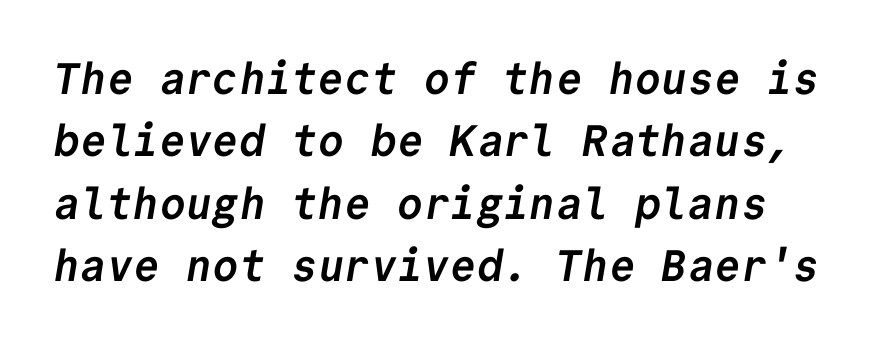
The image shows 44 px semibold sans-serif type, monospaced; set normal line spacing (1.42x), normal letter spacing, not underlined; low stroke contrast and a medium x-height.
